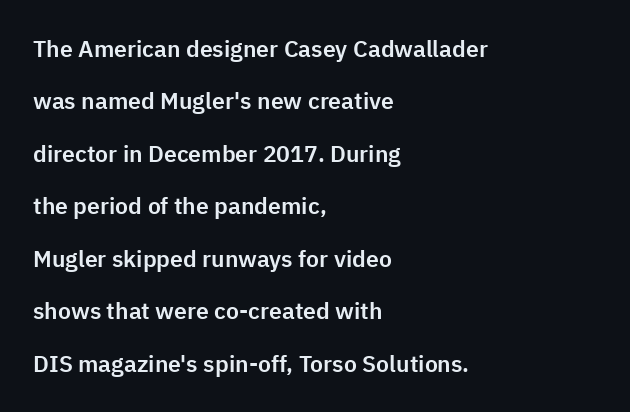
{"italic": "no", "underline": "no", "align": "left", "line_spacing": "loose", "line_spacing_ratio": 2.28, "letter_spacing": "normal", "letter_spacing_em": 0.0, "glyph_px": 23}
